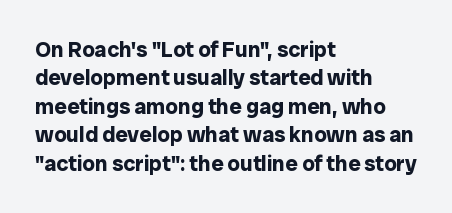
Q: Is the text bold? A: Yes.
Q: Is the text italic (slanted)? A: No, it is upright.
Q: Is the text underlined? A: No.
Q: How is the paragraph aligned? A: Left-aligned.
Q: Is the spacing between letters normal or unusually wide? A: Normal.
Q: Is the spacing between lines tight, normal or loose? A: Normal.
